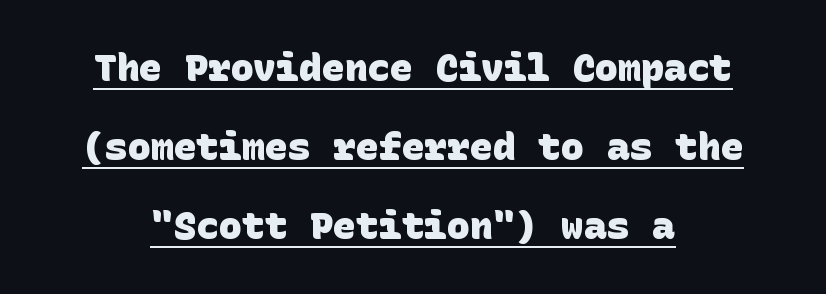
The image shows 38 px heavy sans-serif type; set centered, loose line spacing (2.08x), normal letter spacing, underlined; low stroke contrast and a large x-height.
